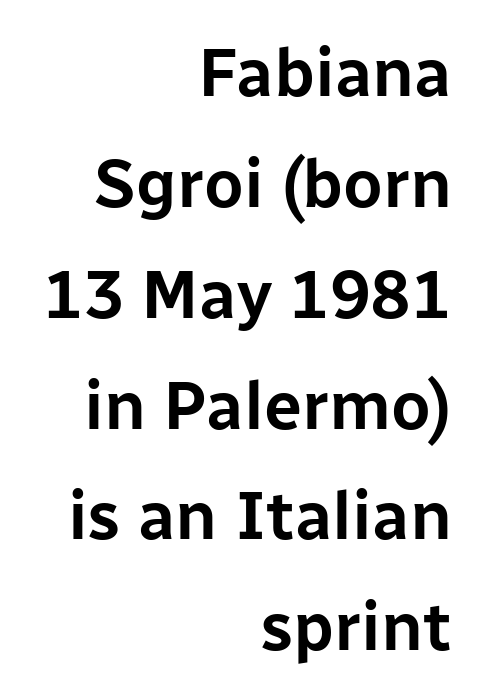
Q: Is the text italic (slanted)? A: No, it is upright.
Q: Is the typeface a serif or a sans-serif typeface? A: Sans-serif.
Q: Is the text underlined? A: No.
Q: How is the paragraph aligned? A: Right-aligned.
Q: Is the spacing between letters normal or unusually wide? A: Normal.
Q: Is the spacing between lines tight, normal or loose? A: Normal.
Q: Width (condensed, normal, or wide)? A: Normal.
Q: Stroke contrast? A: Low.
Q: x-height? A: Medium.
Q: Monospaced? A: No.
